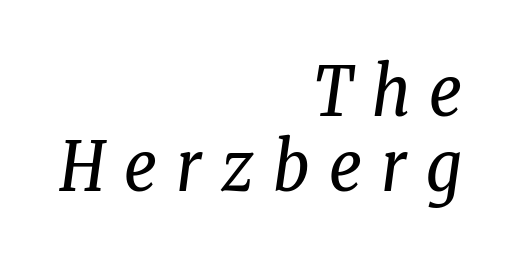
Note the varied advance widths — an 'i' is clearly narrower than an 'm'. Quick note: interline space is minimal. No letter is thick-stroked: the sample isn't bold. Any mark beneath the type? The region is blank.
